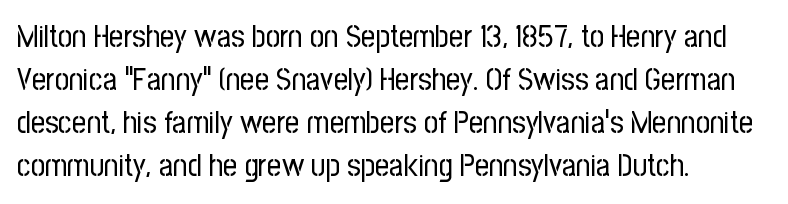
The image shows 31 px regular-weight, condensed sans-serif type, upright; set left-aligned, normal line spacing (1.39x), normal letter spacing, not underlined; low stroke contrast and a medium x-height.
